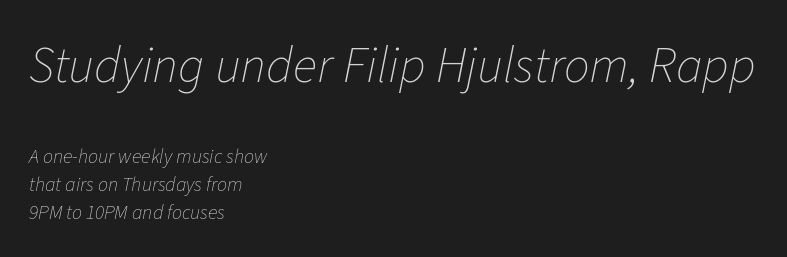
The image shows 51 px thin type, italic (leaning right); set left-aligned, normal line spacing (1.41x), normal letter spacing, not underlined; the first (top) block is 2.55x larger; low stroke contrast and a medium x-height.
